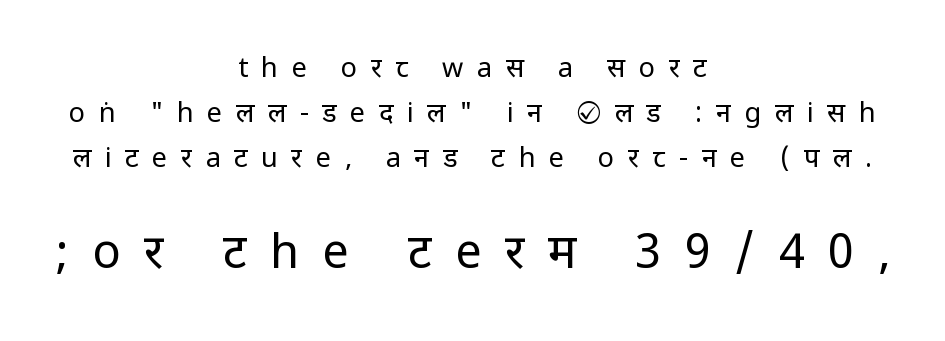
Anything drawn beneath the words? Only blank space. Type size steps up from the first block to the second. The vertical gap from one line to the next is medium. If you drew a line through each stem, it would be perfectly vertical.
